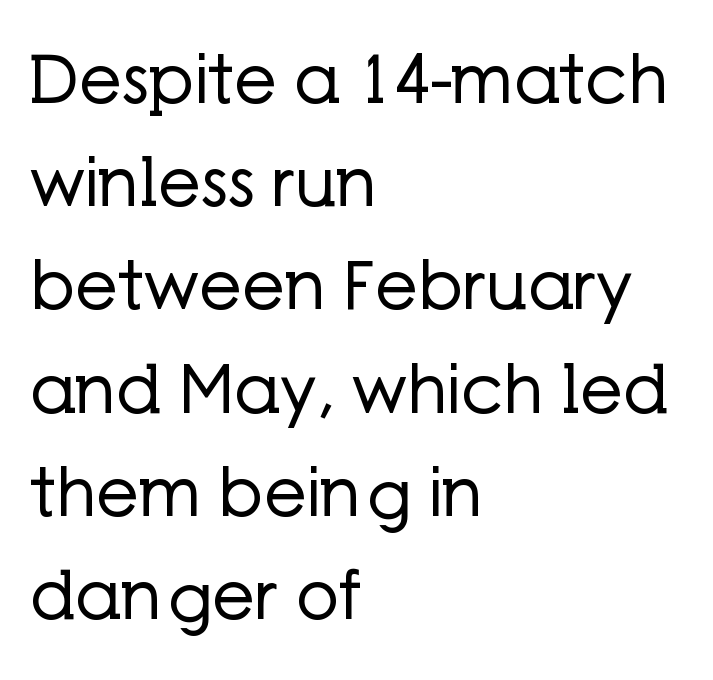
Q: Is the text bold? A: No.
Q: Is the text italic (slanted)? A: No, it is upright.
Q: Is the typeface a serif or a sans-serif typeface? A: Sans-serif.
Q: Is the text underlined? A: No.
Q: How is the paragraph aligned? A: Left-aligned.
Q: Is the spacing between letters normal or unusually wide? A: Normal.
Q: Is the spacing between lines tight, normal or loose? A: Normal.
Q: Width (condensed, normal, or wide)? A: Normal.
Q: Stroke contrast? A: Low.
Q: x-height? A: Medium.
Q: Monospaced? A: No.
